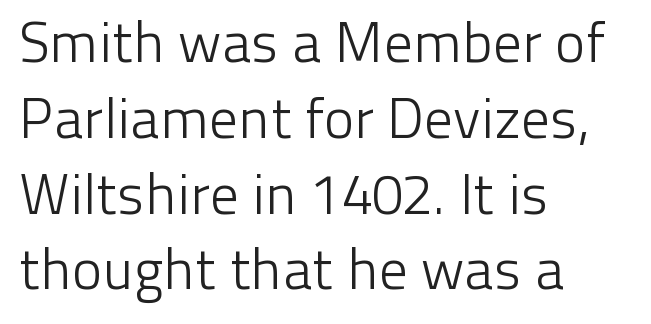
The image shows 57 px light sans-serif type, upright; set left-aligned, normal line spacing (1.33x), normal letter spacing, not underlined; low stroke contrast and a medium x-height.
